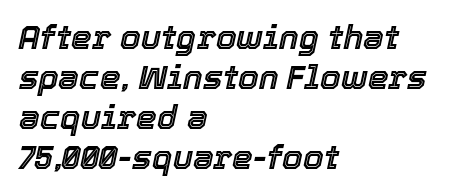
Q: Is the text italic (slanted)? A: Yes, it leans right by about 12 degrees.
Q: Is the text underlined? A: No.
Q: How is the paragraph aligned? A: Left-aligned.
Q: Is the spacing between letters normal or unusually wide? A: Normal.
Q: Width (condensed, normal, or wide)? A: Normal.
Q: x-height? A: Medium.
Q: Monospaced? A: No.
